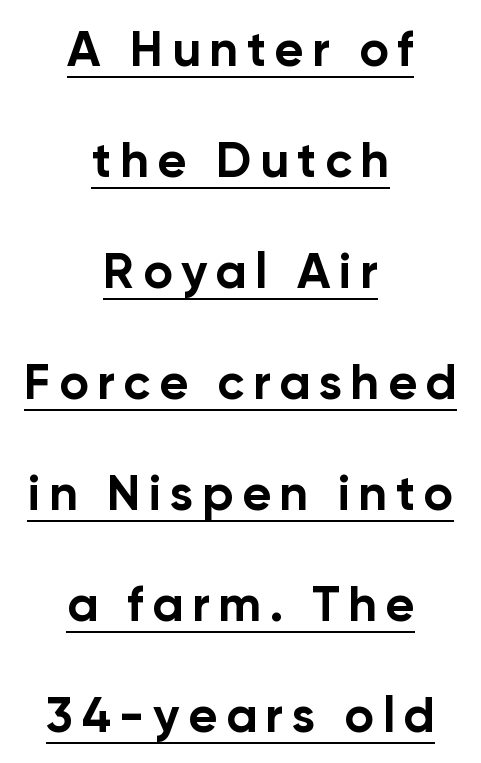
Q: Is the text bold? A: Yes.
Q: Is the text italic (slanted)? A: No, it is upright.
Q: Is the typeface a serif or a sans-serif typeface? A: Sans-serif.
Q: Is the text underlined? A: Yes.
Q: How is the paragraph aligned? A: Centered.
Q: Is the spacing between lines tight, normal or loose? A: Loose.
Q: Width (condensed, normal, or wide)? A: Normal.
Q: Stroke contrast? A: Low.
Q: x-height? A: Medium.
Q: Monospaced? A: No.
